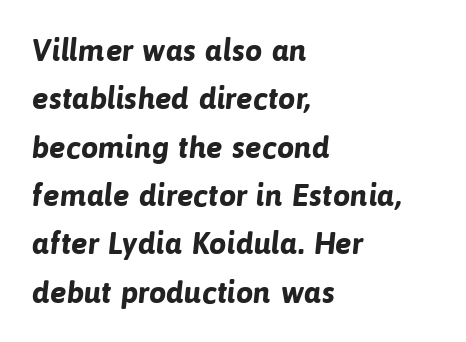
{"serif": "no", "bold": "yes", "weight": "bold", "width": "normal", "stroke_contrast": "low", "x_height": "medium", "monospaced": "no", "underline": "no", "align": "left", "line_spacing": "normal", "line_spacing_ratio": 1.56, "letter_spacing": "normal", "letter_spacing_em": 0.0, "glyph_px": 31}
